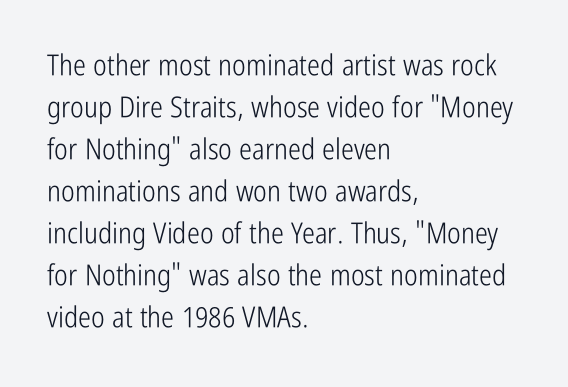
{"serif": "no", "italic": "no", "bold": "no", "weight": "light", "width": "condensed", "stroke_contrast": "low", "x_height": "medium", "monospaced": "no", "underline": "no", "align": "left", "line_spacing": "normal", "line_spacing_ratio": 1.45, "letter_spacing": "normal", "letter_spacing_em": 0.0, "glyph_px": 29}
